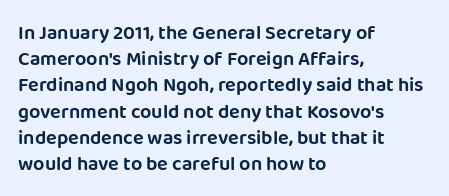
{"italic": "no", "underline": "no", "align": "left", "line_spacing": "normal", "line_spacing_ratio": 1.31, "letter_spacing": "normal", "letter_spacing_em": 0.0, "glyph_px": 20}
